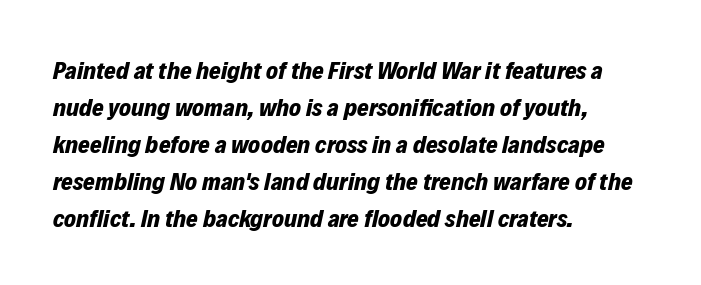
Q: Is the text bold? A: Yes.
Q: Is the text italic (slanted)? A: Yes, it leans right by about 12 degrees.
Q: Is the text underlined? A: No.
Q: How is the paragraph aligned? A: Left-aligned.
Q: Is the spacing between letters normal or unusually wide? A: Normal.
Q: Is the spacing between lines tight, normal or loose? A: Normal.
